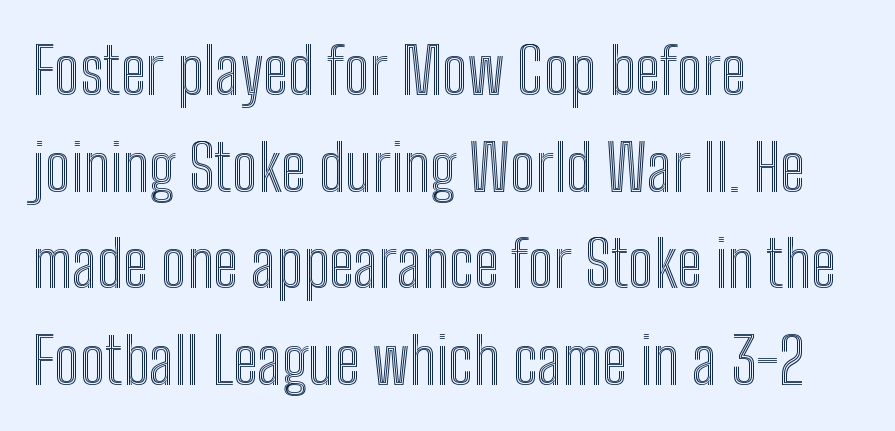
Q: Is the text italic (slanted)? A: No, it is upright.
Q: Is the text underlined? A: No.
Q: How is the paragraph aligned? A: Left-aligned.
Q: Is the spacing between letters normal or unusually wide? A: Normal.
Q: Is the spacing between lines tight, normal or loose? A: Normal.
Q: Width (condensed, normal, or wide)? A: Condensed.
Q: x-height? A: Medium.
Q: Monospaced? A: No.
